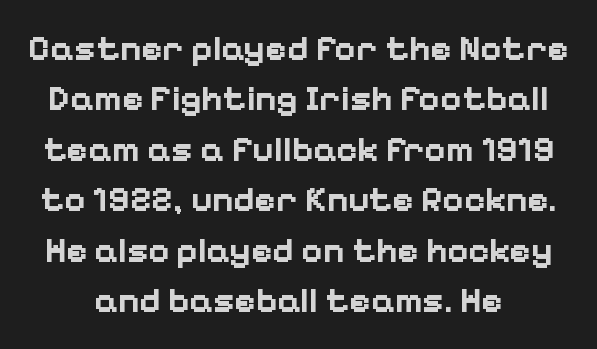
{"serif": "no", "italic": "no", "bold": "yes", "weight": "bold", "width": "normal", "stroke_contrast": "low", "x_height": "medium", "monospaced": "no", "underline": "no", "line_spacing": "normal", "line_spacing_ratio": 1.4, "letter_spacing": "normal", "letter_spacing_em": 0.0, "glyph_px": 36}
